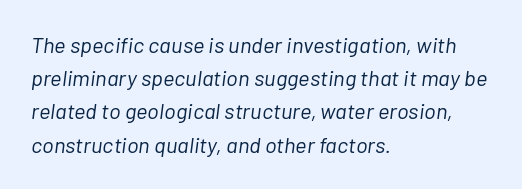
Q: Is the text bold? A: No.
Q: Is the text italic (slanted)? A: Yes, it leans right by about 7 degrees.
Q: Is the text underlined? A: No.
Q: How is the paragraph aligned? A: Left-aligned.
Q: Is the spacing between letters normal or unusually wide? A: Normal.
Q: Is the spacing between lines tight, normal or loose? A: Normal.
